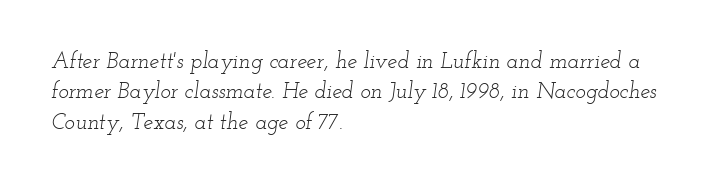
Q: Is the text bold? A: No.
Q: Is the text italic (slanted)? A: Yes, it leans right by about 12 degrees.
Q: Is the text underlined? A: No.
Q: How is the paragraph aligned? A: Left-aligned.
Q: Is the spacing between letters normal or unusually wide? A: Normal.
Q: Is the spacing between lines tight, normal or loose? A: Normal.
